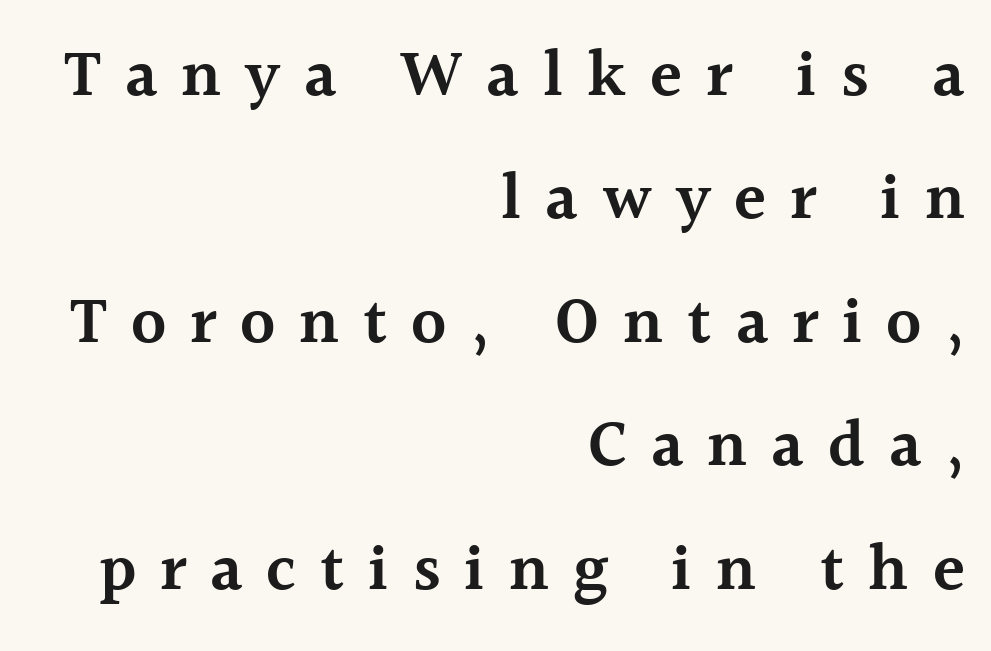
Q: Is the text bold? A: Semi-bold.
Q: Is the text italic (slanted)? A: No, it is upright.
Q: Is the typeface a serif or a sans-serif typeface? A: Serif.
Q: Is the text underlined? A: No.
Q: How is the paragraph aligned? A: Right-aligned.
Q: Is the spacing between letters normal or unusually wide? A: Unusually wide.
Q: Width (condensed, normal, or wide)? A: Normal.
Q: x-height? A: Medium.
Q: Monospaced? A: No.
